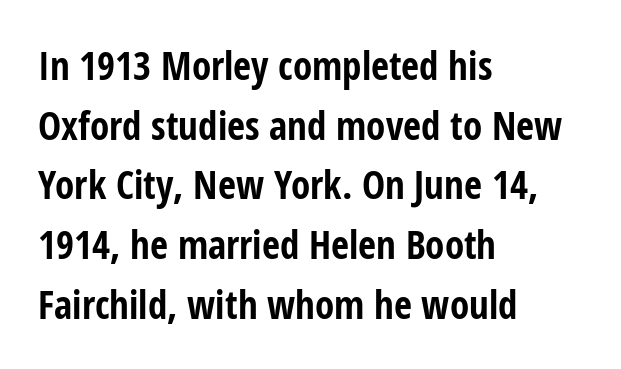
Q: Is the text bold? A: Yes.
Q: Is the text italic (slanted)? A: No, it is upright.
Q: Is the typeface a serif or a sans-serif typeface? A: Sans-serif.
Q: Is the text underlined? A: No.
Q: How is the paragraph aligned? A: Left-aligned.
Q: Is the spacing between letters normal or unusually wide? A: Normal.
Q: Is the spacing between lines tight, normal or loose? A: Normal.
Q: Width (condensed, normal, or wide)? A: Condensed.
Q: Stroke contrast? A: Low.
Q: x-height? A: Medium.
Q: Monospaced? A: No.
